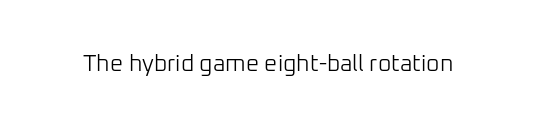
{"italic": "no", "bold": "no", "underline": "no", "letter_spacing": "normal", "letter_spacing_em": 0.0, "glyph_px": 23}
